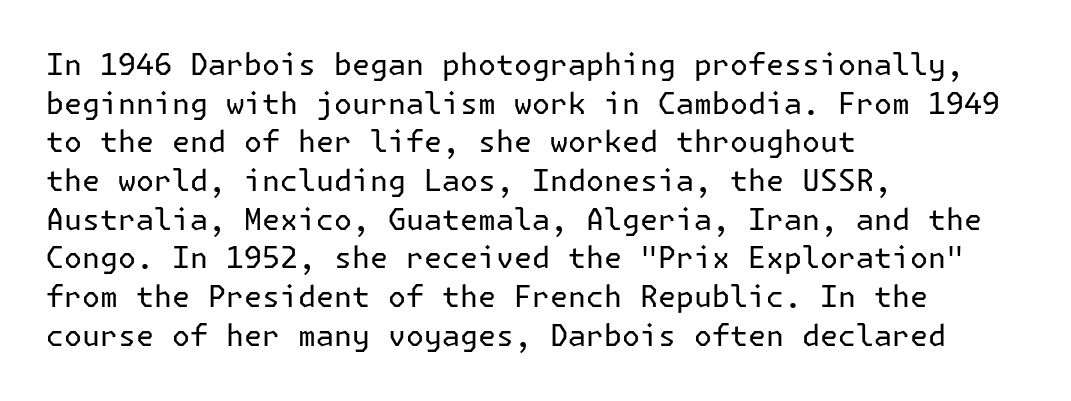
Q: Is the text bold? A: No.
Q: Is the text italic (slanted)? A: No, it is upright.
Q: Is the typeface a serif or a sans-serif typeface? A: Sans-serif.
Q: Is the text underlined? A: No.
Q: How is the paragraph aligned? A: Left-aligned.
Q: Is the spacing between letters normal or unusually wide? A: Normal.
Q: Is the spacing between lines tight, normal or loose? A: Normal.
Q: Width (condensed, normal, or wide)? A: Normal.
Q: Stroke contrast? A: Low.
Q: x-height? A: Medium.
